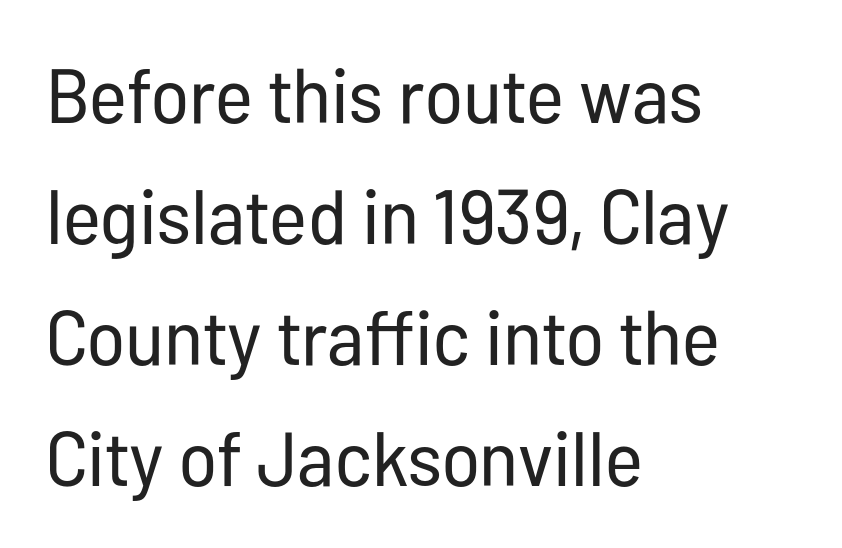
No letter is thick-stroked: the sample isn't bold. Each word holds together tightly as a unit, with standard inter-letter gaps. Quick note: underline off. Regarding serifs, this sample does without them. The lettering holds an erect, upright posture throughout.
